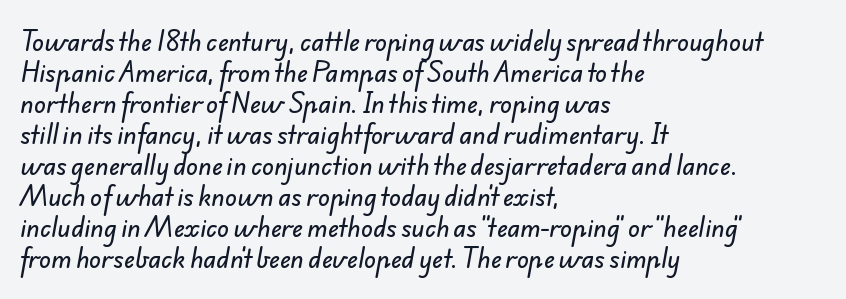
The image shows 24 px text type; set left-aligned, normal line spacing (1.29x), normal letter spacing, not underlined.
